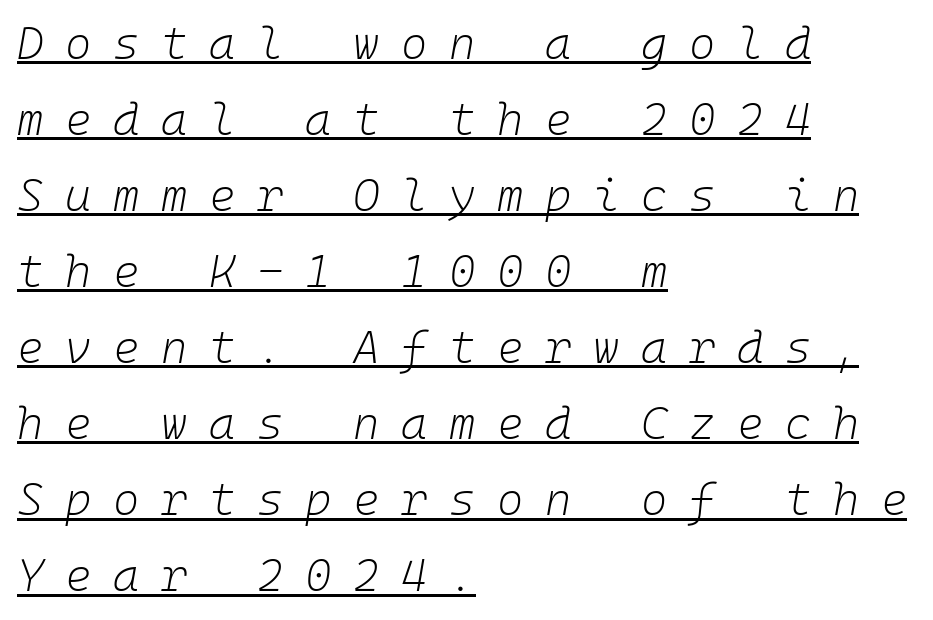
{"italic": "yes", "lean": "right", "slant_degrees": 10, "bold": "no", "weight": "light", "width": "normal", "stroke_contrast": "low", "x_height": "medium", "monospaced": "yes", "underline": "yes", "align": "left", "line_spacing": "normal", "line_spacing_ratio": 1.69, "letter_spacing": "wide", "letter_spacing_em": 0.48, "glyph_px": 45}
